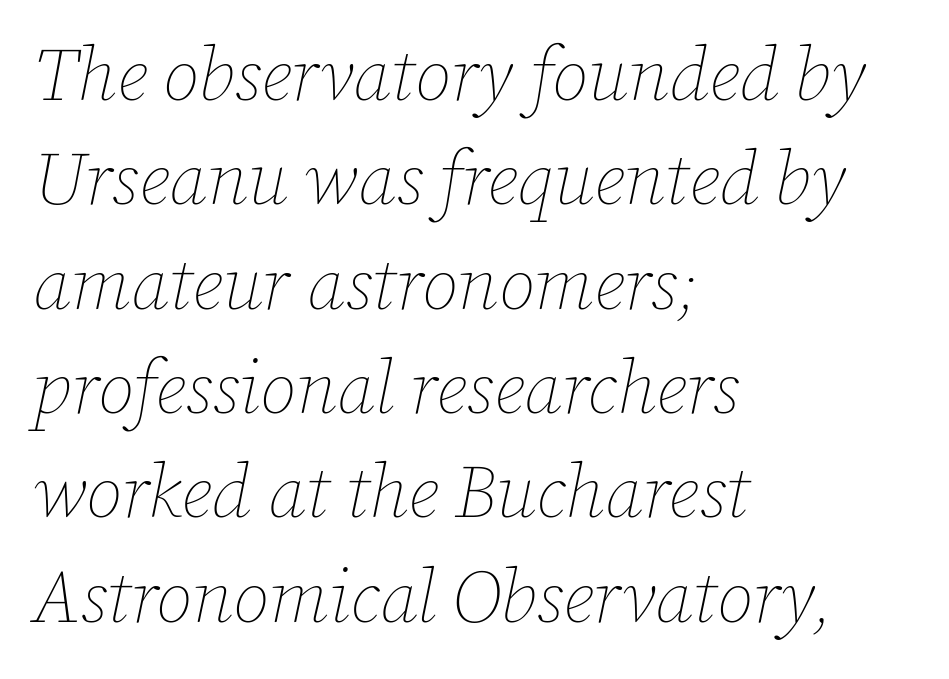
Reading down the block, your eye returns to a fixed left position each line. Think of a printed novel: that variable character pitch is what you see here. Inter-character spacing is left at the font's built-in metrics. Glance below the letters and you will spot only blank space. Counters stay open thanks to moderate or lighter strokes. Italic: yes, the glyphs are oblique.
